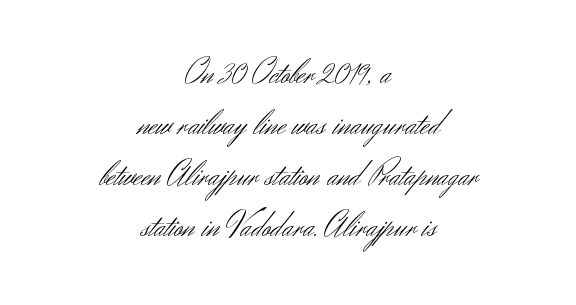
The image shows 35 px light sans-serif type; set centered, normal line spacing (1.46x), normal letter spacing, not underlined; medium stroke contrast and a small x-height.
